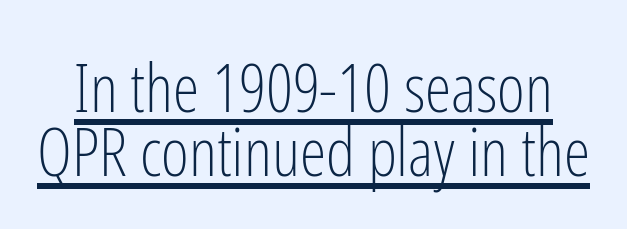
The image shows 67 px light, condensed sans-serif type, upright; set tight line spacing (0.96x), normal letter spacing, underlined; low stroke contrast and a medium x-height.
